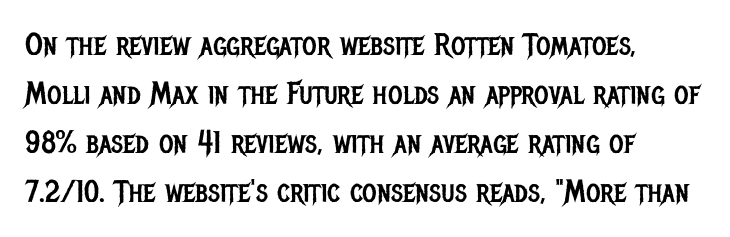
Q: Is the text bold? A: No.
Q: Is the text italic (slanted)? A: No, it is upright.
Q: Is the typeface a serif or a sans-serif typeface? A: Sans-serif.
Q: Is the text underlined? A: No.
Q: How is the paragraph aligned? A: Left-aligned.
Q: Is the spacing between letters normal or unusually wide? A: Normal.
Q: Is the spacing between lines tight, normal or loose? A: Normal.
Q: Width (condensed, normal, or wide)? A: Condensed.
Q: Stroke contrast? A: Low.
Q: x-height? A: Large.
Q: Monospaced? A: No.
